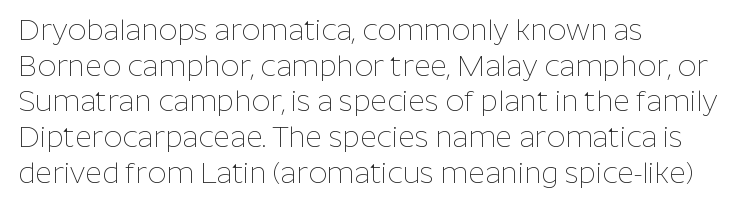
This rendering employs a face without finishing strokes, i.e., a sans-serif. Compared with a typical body face, this is equally light or lighter still. The lines in this sample share a left origin and differ only in where they stop. These lines are rendered in a variable-pitch font. Vertical strokes here are truly vertical.
